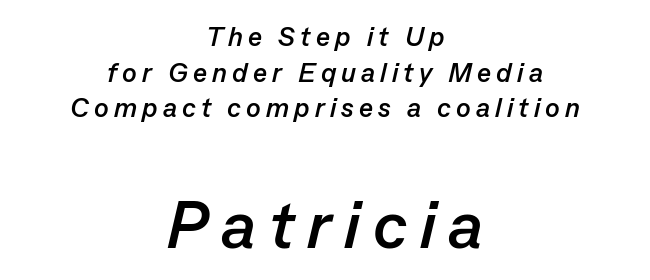
Q: Is the text bold? A: Yes.
Q: Is the text italic (slanted)? A: Yes, it leans right by about 13 degrees.
Q: Is the text underlined? A: No.
Q: How is the paragraph aligned? A: Centered.
Q: Is the spacing between lines tight, normal or loose? A: Normal.
Q: Which block of text is set in a larger size, the first (top) or the second (bottom)? A: The second (bottom) one.
Q: Width (condensed, normal, or wide)? A: Normal.
Q: Stroke contrast? A: Low.
Q: x-height? A: Medium.
Q: Monospaced? A: No.
